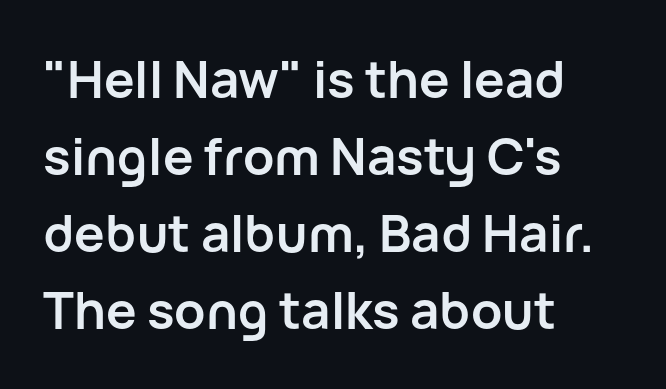
{"serif": "no", "italic": "no", "bold": "yes", "weight": "semibold", "width": "normal", "stroke_contrast": "low", "x_height": "medium", "monospaced": "no", "underline": "no", "align": "left", "line_spacing": "normal", "line_spacing_ratio": 1.51, "letter_spacing": "normal", "letter_spacing_em": 0.0, "glyph_px": 51}
